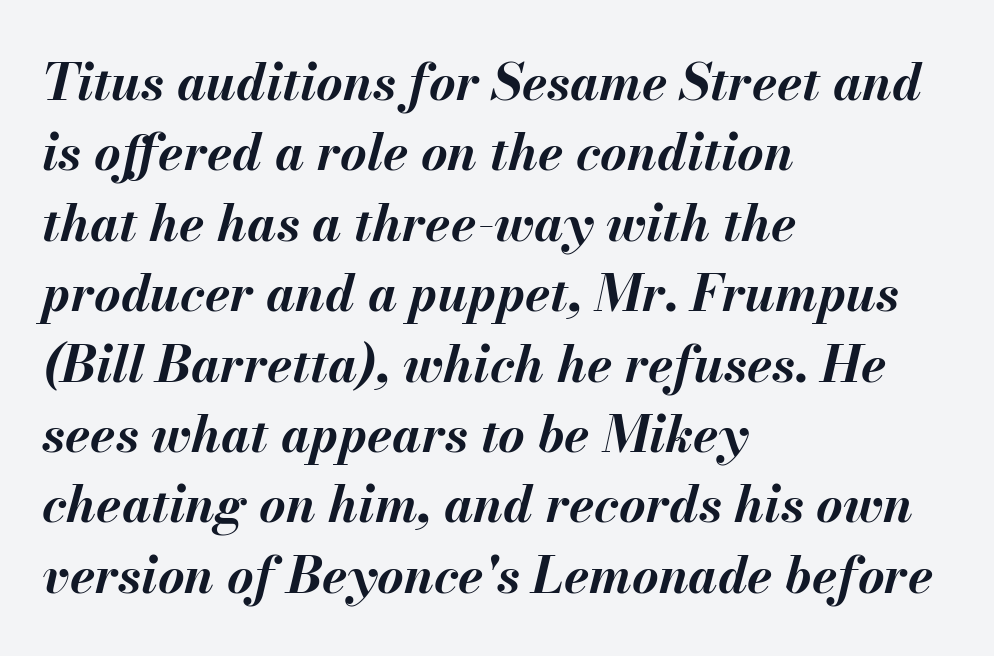
Observe the lean: these are italic letterforms. Does extra space separate the letters? No, they use regular spacing. Spacing verdict: proportional, widths tailored to each character. The gap between lines stays unmarked. Line starts are locked; line ends wander.
